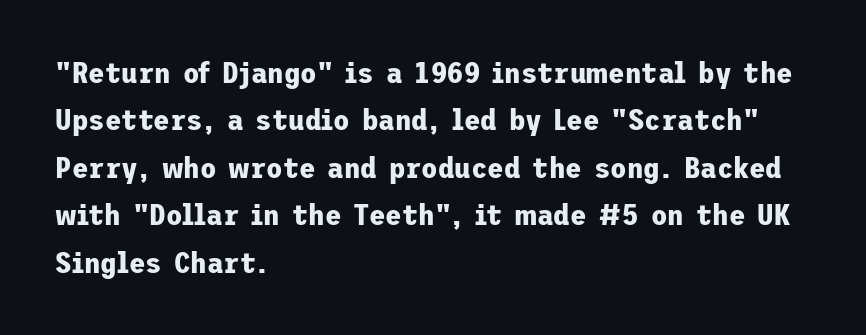
Q: Is the text bold? A: Yes.
Q: Is the text italic (slanted)? A: No, it is upright.
Q: Is the typeface a serif or a sans-serif typeface? A: Sans-serif.
Q: Is the text underlined? A: No.
Q: How is the paragraph aligned? A: Left-aligned.
Q: Is the spacing between letters normal or unusually wide? A: Normal.
Q: Is the spacing between lines tight, normal or loose? A: Normal.
Q: Width (condensed, normal, or wide)? A: Normal.
Q: Stroke contrast? A: Low.
Q: x-height? A: Medium.
